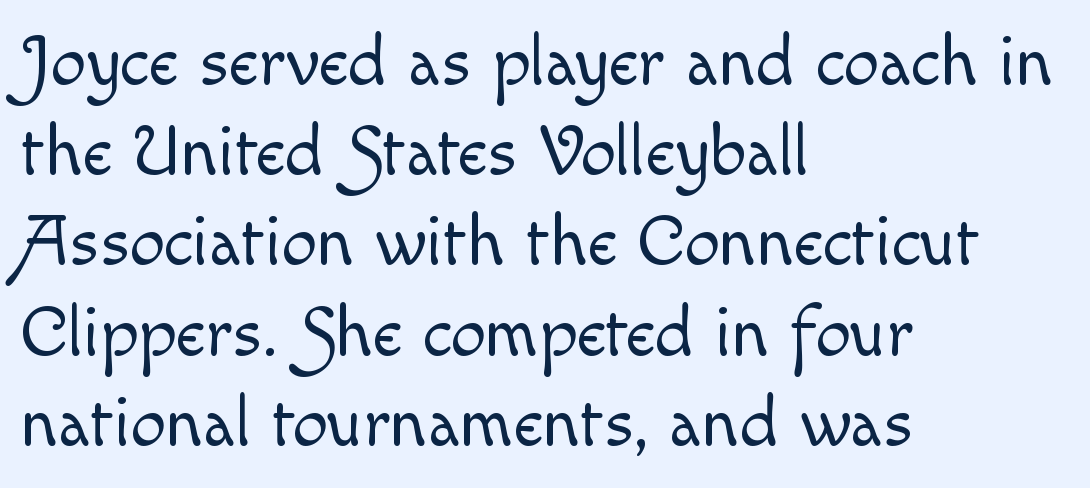
The image shows 71 px light type, upright; set left-aligned, normal line spacing (1.27x), normal letter spacing, not underlined; a small x-height.
